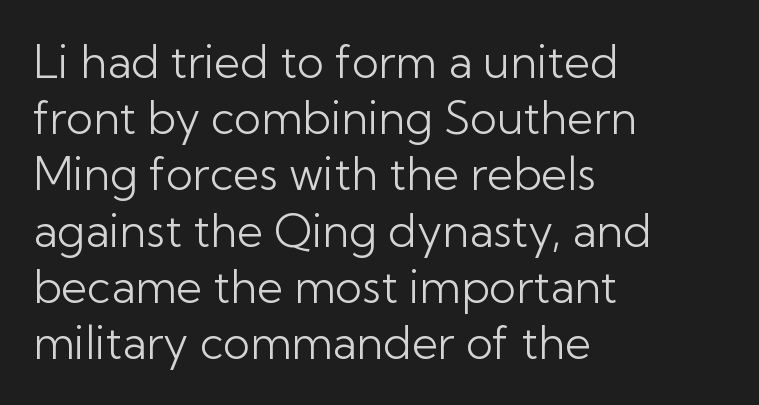
The words here are not underlined. Each word holds together tightly as a unit, with standard inter-letter gaps. A typesetter would call this proportional, since set widths differ per character. Rendered with straight, roman letterforms. The lines are quadded left. Note: no serifs on the glyphs.
